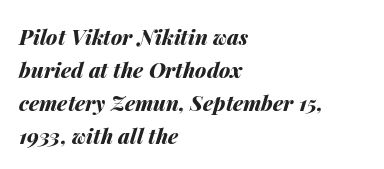
Chunky letters — that's bold for sure. A normal amount of white space separates one row of letters from the next. In terms of posture, this sample is oblique. The paragraph has a hard left edge and a soft right edge.
